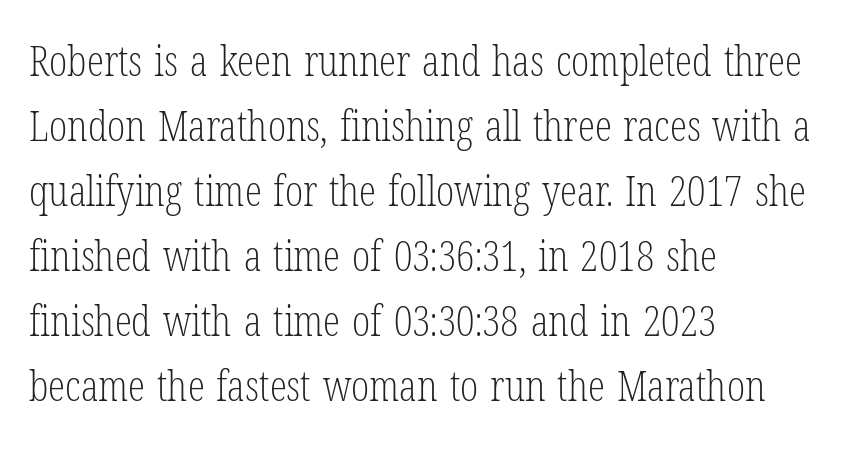
Q: Is the text bold? A: No.
Q: Is the text italic (slanted)? A: No, it is upright.
Q: Is the typeface a serif or a sans-serif typeface? A: Serif.
Q: Is the text underlined? A: No.
Q: How is the paragraph aligned? A: Left-aligned.
Q: Is the spacing between letters normal or unusually wide? A: Normal.
Q: Is the spacing between lines tight, normal or loose? A: Normal.
Q: Width (condensed, normal, or wide)? A: Condensed.
Q: Stroke contrast? A: Low.
Q: x-height? A: Medium.
Q: Monospaced? A: No.
